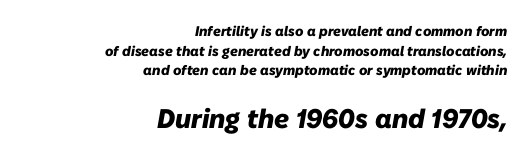
The image shows 27 px bold type, italic (leaning right); set right-aligned, normal line spacing (1.4x), normal letter spacing, not underlined; the second (bottom) block is 1.93x larger.
